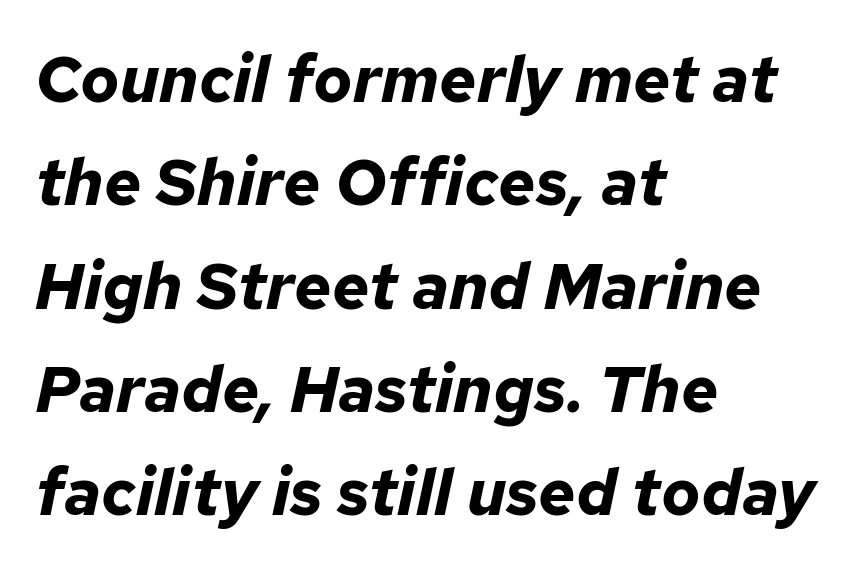
{"italic": "yes", "lean": "right", "slant_degrees": 12, "bold": "yes", "weight": "bold", "width": "normal", "stroke_contrast": "low", "x_height": "medium", "monospaced": "no", "underline": "no", "align": "left", "line_spacing": "normal", "line_spacing_ratio": 1.59, "letter_spacing": "normal", "letter_spacing_em": 0.0, "glyph_px": 65}
